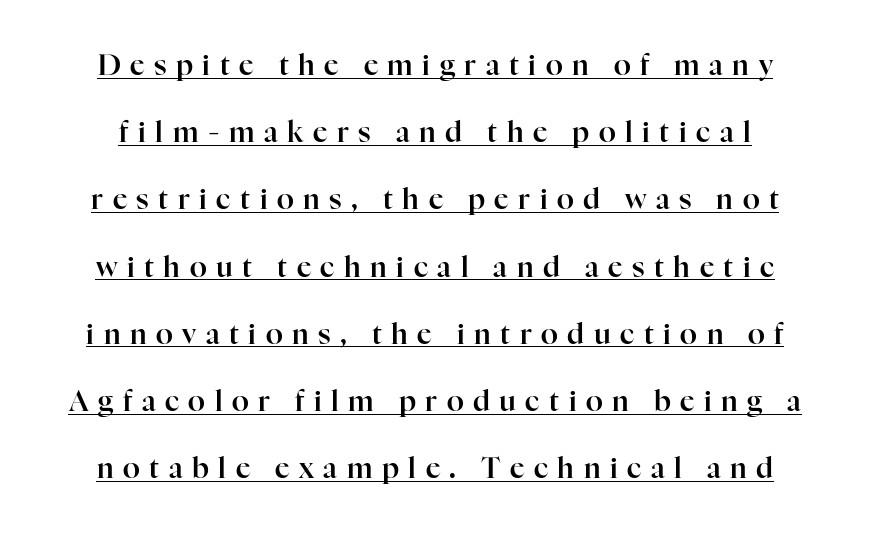
Q: Is the text italic (slanted)? A: No, it is upright.
Q: Is the typeface a serif or a sans-serif typeface? A: Serif.
Q: Is the text underlined? A: Yes.
Q: Is the spacing between letters normal or unusually wide? A: Unusually wide.
Q: Is the spacing between lines tight, normal or loose? A: Loose.
Q: Width (condensed, normal, or wide)? A: Normal.
Q: Stroke contrast? A: High.
Q: x-height? A: Medium.
Q: Monospaced? A: No.
